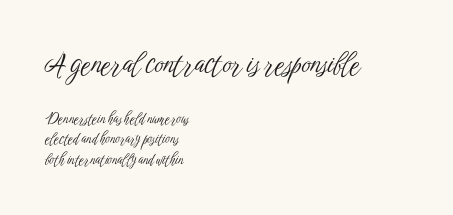
Q: Is the text bold? A: No.
Q: Is the text italic (slanted)? A: Yes.
Q: Is the typeface a serif or a sans-serif typeface? A: Sans-serif.
Q: Is the text underlined? A: No.
Q: How is the paragraph aligned? A: Left-aligned.
Q: Is the spacing between letters normal or unusually wide? A: Normal.
Q: Is the spacing between lines tight, normal or loose? A: Normal.
Q: Which block of text is set in a larger size, the first (top) or the second (bottom)? A: The first (top) one.
Q: Width (condensed, normal, or wide)? A: Condensed.
Q: Stroke contrast? A: Low.
Q: x-height? A: Medium.
Q: Monospaced? A: No.
